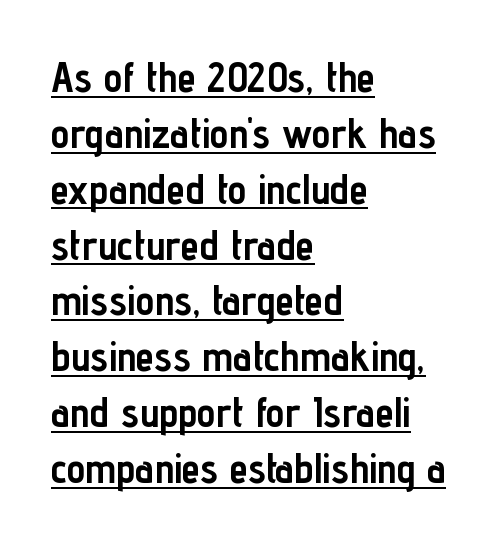
Q: Is the text bold? A: Yes.
Q: Is the text italic (slanted)? A: No, it is upright.
Q: Is the typeface a serif or a sans-serif typeface? A: Sans-serif.
Q: Is the text underlined? A: Yes.
Q: How is the paragraph aligned? A: Left-aligned.
Q: Is the spacing between letters normal or unusually wide? A: Normal.
Q: Is the spacing between lines tight, normal or loose? A: Normal.
Q: Width (condensed, normal, or wide)? A: Condensed.
Q: Stroke contrast? A: Low.
Q: x-height? A: Medium.
Q: Monospaced? A: No.
